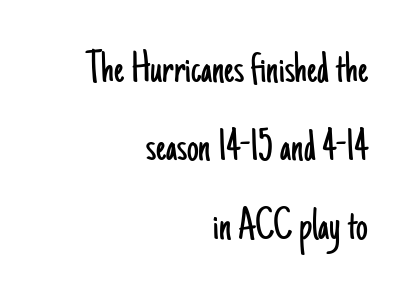
The image shows 47 px light, condensed sans-serif type, upright; set right-aligned, normal line spacing (1.67x), normal letter spacing, not underlined; low stroke contrast and a small x-height.
